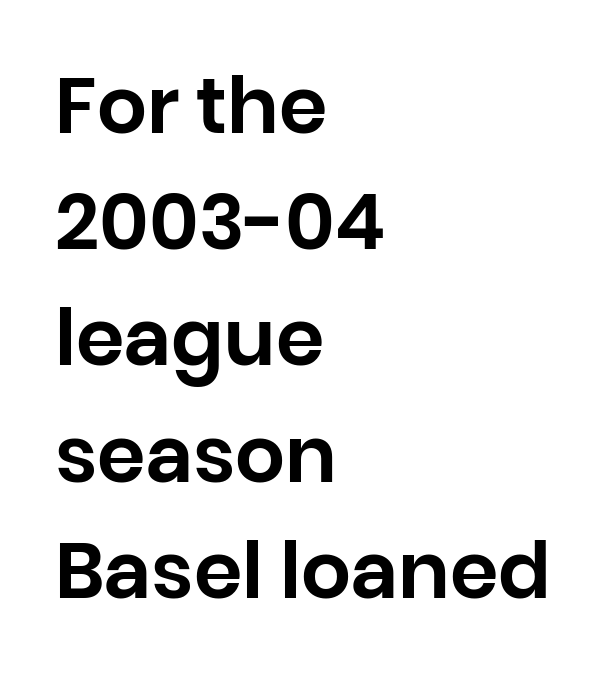
Regular leading. Typographically, this falls in the sans-serif category. Descenders are the only things crossing below the line. The rendering uses natural spacing where letterforms have individual widths. Does the lettering tilt? It doesn't — this is upright.
